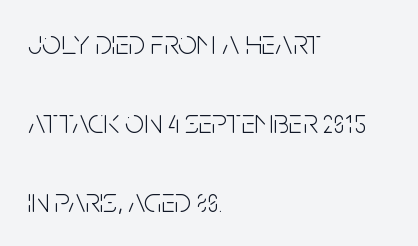
Unbolded letterforms with no extra heft. The typesetter chose a ragged-right arrangement here. Here the glyphs are tracked normally, forming tight word shapes. Typographically, this falls in the sans-serif category. Each row of text sits above clean, open space. This block would shrink considerably if given ordinary leading; it's expanded now.
